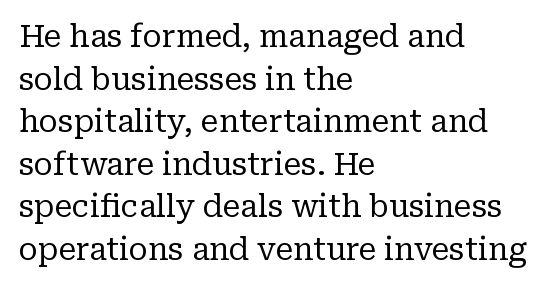
The image shows 30 px regular-weight serif type, upright; set left-aligned, normal line spacing (1.42x), normal letter spacing, not underlined; low stroke contrast and a medium x-height.
